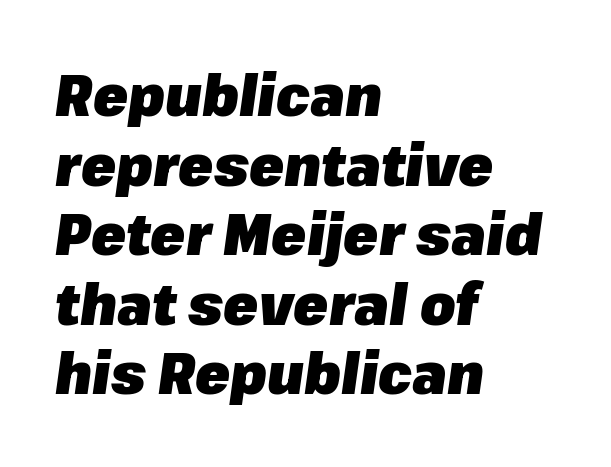
Compared with typical body copy, the letter spacing here is the same. The letters advance in unequal steps, a hallmark of proportional type. There's an unmistakable incline to the writing here. Underlining? Definitely not there. In terms of weight, the rendering is a true, heavy bold. Compared with a centered layout, this one pins lines to the left instead.
